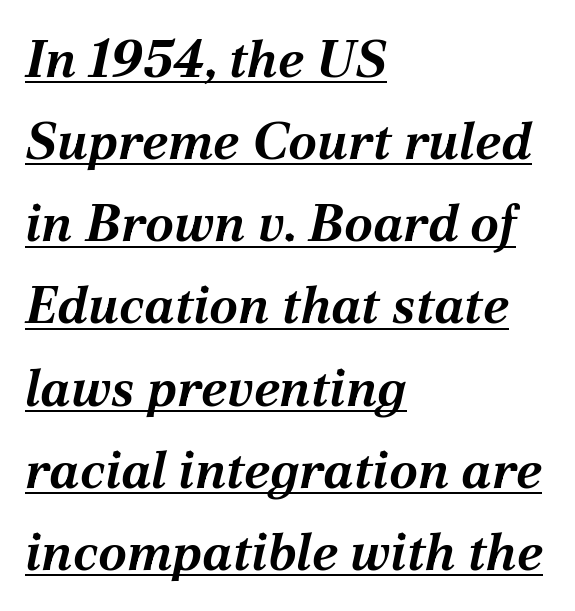
The image shows 52 px bold type, italic (leaning right); set left-aligned, normal line spacing (1.58x), normal letter spacing, underlined; medium stroke contrast and a medium x-height.
